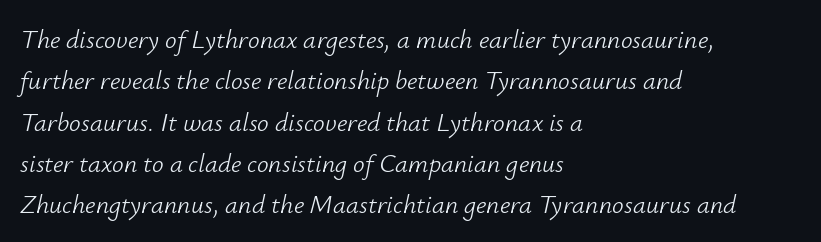
Q: Is the text bold? A: No.
Q: Is the text italic (slanted)? A: Yes, it leans right by about 12 degrees.
Q: Is the text underlined? A: No.
Q: How is the paragraph aligned? A: Left-aligned.
Q: Is the spacing between letters normal or unusually wide? A: Normal.
Q: Is the spacing between lines tight, normal or loose? A: Normal.
